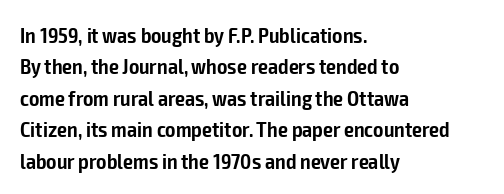
{"italic": "no", "bold": "semi", "underline": "no", "align": "left", "line_spacing": "normal", "line_spacing_ratio": 1.43, "letter_spacing": "normal", "letter_spacing_em": 0.0, "glyph_px": 22}
